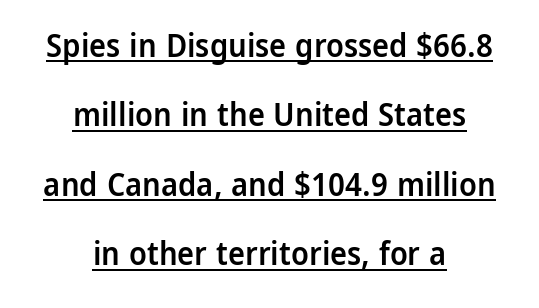
Q: Is the text bold? A: Semi-bold.
Q: Is the text italic (slanted)? A: No, it is upright.
Q: Is the typeface a serif or a sans-serif typeface? A: Sans-serif.
Q: Is the text underlined? A: Yes.
Q: How is the paragraph aligned? A: Centered.
Q: Is the spacing between letters normal or unusually wide? A: Normal.
Q: Is the spacing between lines tight, normal or loose? A: Loose.
Q: Width (condensed, normal, or wide)? A: Normal.
Q: Stroke contrast? A: Low.
Q: x-height? A: Medium.
Q: Monospaced? A: No.
